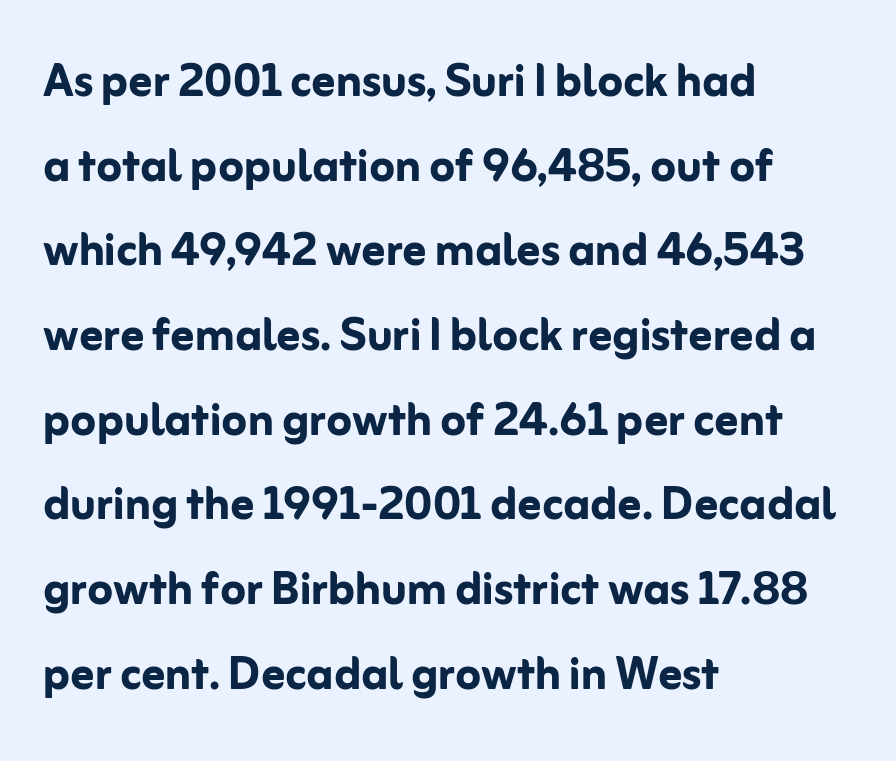
{"serif": "no", "italic": "no", "bold": "yes", "weight": "semibold", "width": "normal", "stroke_contrast": "low", "x_height": "medium", "monospaced": "no", "underline": "no", "align": "left", "line_spacing": "normal", "line_spacing_ratio": 1.46, "letter_spacing": "normal", "letter_spacing_em": 0.0, "glyph_px": 58}
